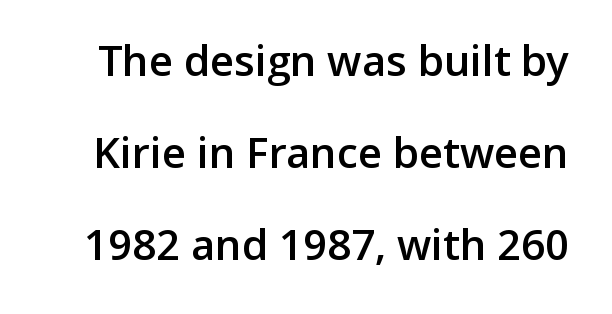
{"serif": "no", "italic": "no", "bold": "semi", "weight": "semibold", "width": "normal", "stroke_contrast": "low", "x_height": "medium", "monospaced": "no", "underline": "no", "line_spacing": "loose", "line_spacing_ratio": 2.19, "letter_spacing": "normal", "letter_spacing_em": 0.0, "glyph_px": 42}
